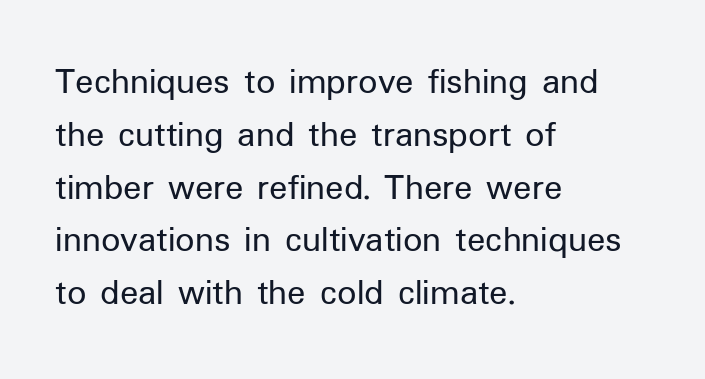
The image shows 38 px regular-weight sans-serif type, upright; set left-aligned, normal line spacing (1.39x), normal letter spacing, not underlined; low stroke contrast and a medium x-height.
